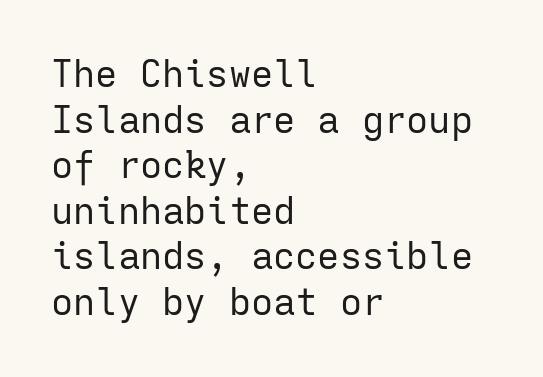
The image shows 37 px regular-weight sans-serif type, upright, monospaced; set left-aligned, line spacing 1.23x, normal letter spacing, not underlined; low stroke contrast and a medium x-height.
